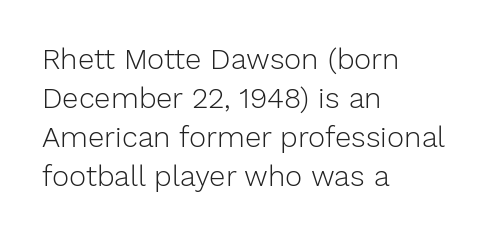
Q: Is the text bold? A: No.
Q: Is the text italic (slanted)? A: No, it is upright.
Q: Is the typeface a serif or a sans-serif typeface? A: Sans-serif.
Q: Is the text underlined? A: No.
Q: How is the paragraph aligned? A: Left-aligned.
Q: Is the spacing between letters normal or unusually wide? A: Normal.
Q: Is the spacing between lines tight, normal or loose? A: Normal.
Q: Width (condensed, normal, or wide)? A: Normal.
Q: Stroke contrast? A: Low.
Q: x-height? A: Medium.
Q: Monospaced? A: No.
